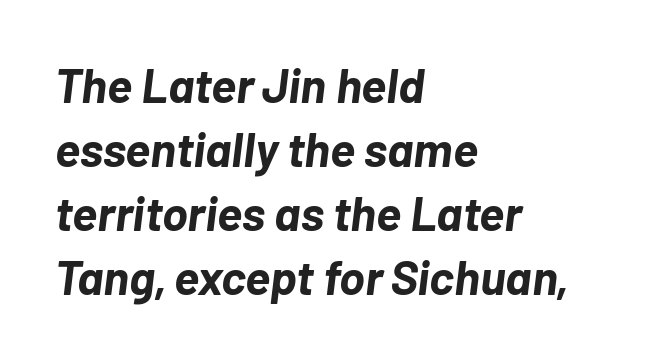
The image shows 48 px bold type, italic (leaning right); set left-aligned, normal line spacing (1.33x), normal letter spacing, not underlined; low stroke contrast and a medium x-height.
